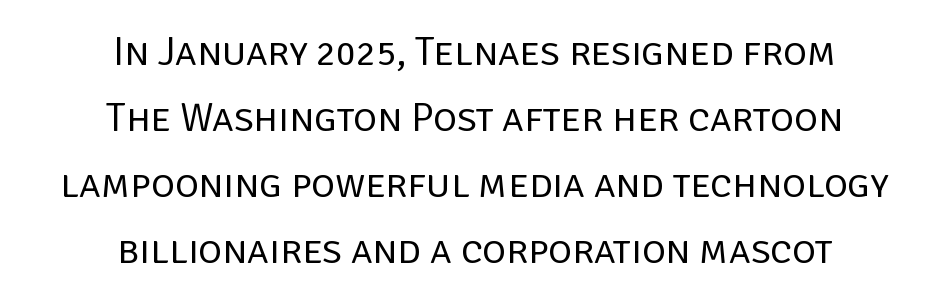
Nobody touched the tracking dial on this one. You could not count columns in this text — the font is proportionally spaced. Typographically, this falls in the sans-serif category. The designer left line spacing at the default. Clear beneath every line of the passage.
